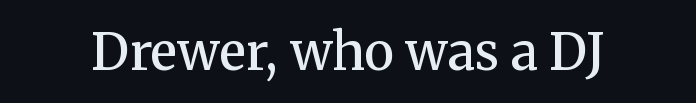
The image shows 51 px semibold serif type, upright; set normal letter spacing, not underlined; medium stroke contrast and a medium x-height.
